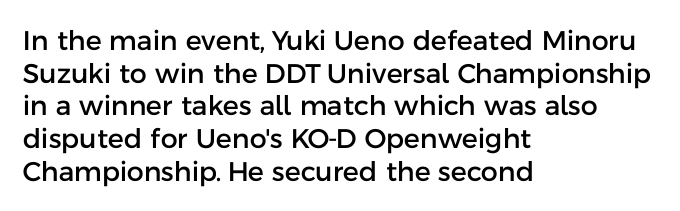
Q: Is the text italic (slanted)? A: No, it is upright.
Q: Is the text underlined? A: No.
Q: How is the paragraph aligned? A: Left-aligned.
Q: Is the spacing between letters normal or unusually wide? A: Normal.
